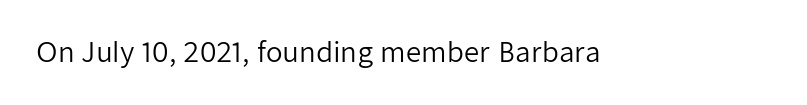
{"italic": "no", "bold": "no", "underline": "no", "letter_spacing": "normal", "letter_spacing_em": 0.0, "glyph_px": 27}
